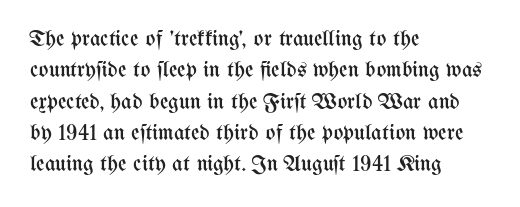
One glance says typical: line gaps are just what's usual. What stands out about the letter spacing? Nothing — it is the standard amount. This reads as an unemphasized weight, regular at the heaviest. The text block is weighted toward the left margin, trailing off unevenly rightward. Descender tails drop into unmarked territory. The specimen reads as upright at a glance.
